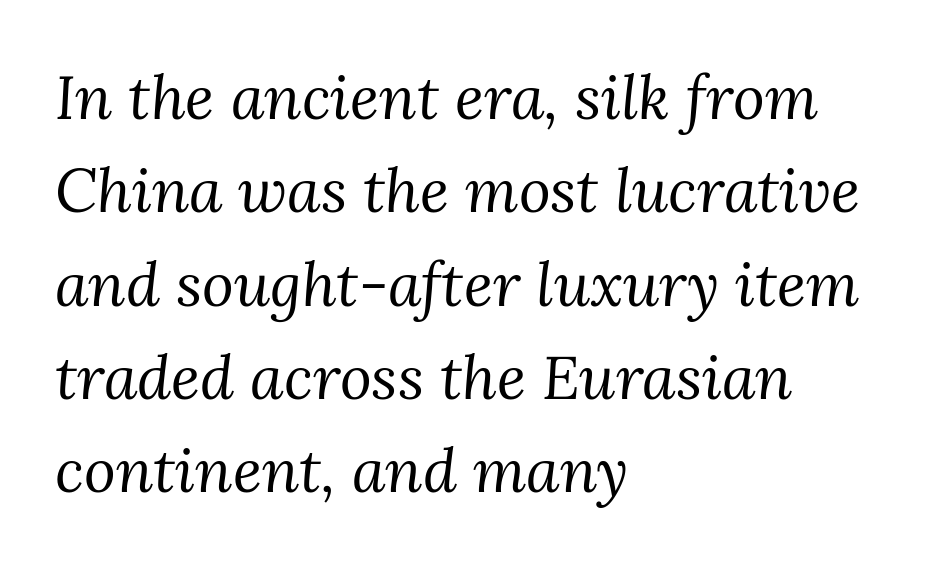
The image shows 61 px regular-weight serif type, italic (leaning right); set left-aligned, normal line spacing (1.53x), normal letter spacing, not underlined; medium stroke contrast and a medium x-height.
